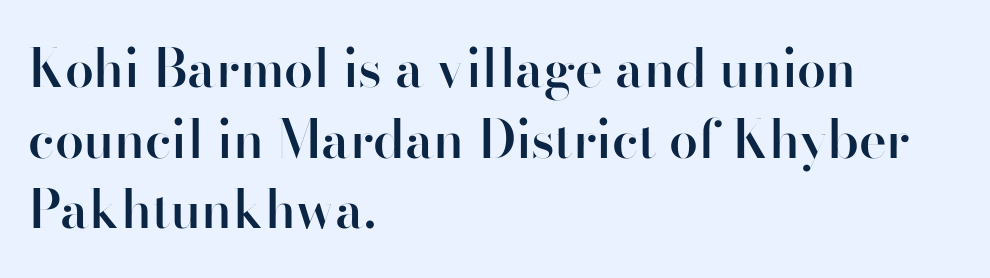
{"serif": "no", "italic": "no", "bold": "semi", "weight": "semibold", "width": "normal", "stroke_contrast": "high", "x_height": "small", "monospaced": "no", "underline": "no", "align": "left", "line_spacing": "normal", "line_spacing_ratio": 1.36, "letter_spacing": "normal", "letter_spacing_em": 0.0, "glyph_px": 52}
